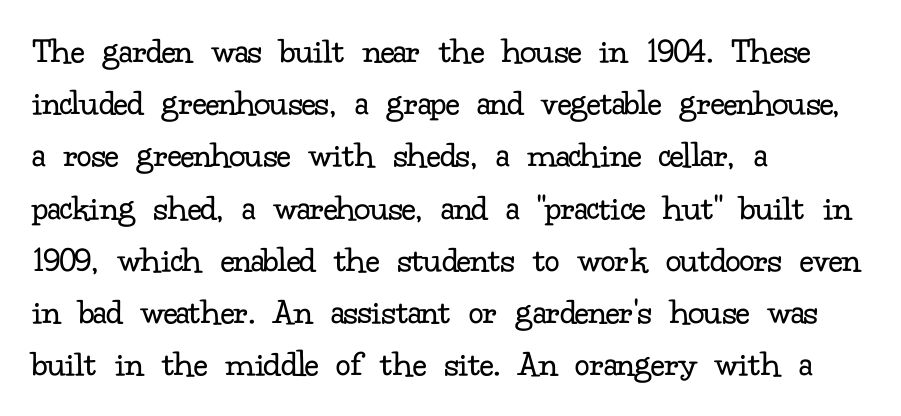
{"serif": "yes", "italic": "no", "bold": "no", "weight": "regular", "width": "normal", "stroke_contrast": "low", "x_height": "small", "monospaced": "no", "underline": "no", "align": "left", "line_spacing": "normal", "line_spacing_ratio": 1.41, "letter_spacing": "normal", "letter_spacing_em": 0.0, "glyph_px": 37}
